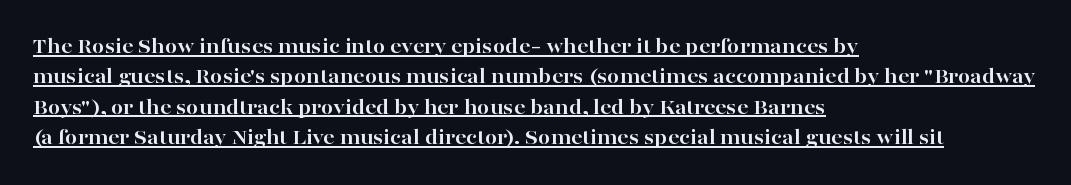
{"italic": "no", "bold": "yes", "underline": "yes", "align": "left", "line_spacing": "normal", "line_spacing_ratio": 1.38, "letter_spacing": "normal", "letter_spacing_em": 0.0, "glyph_px": 22}
